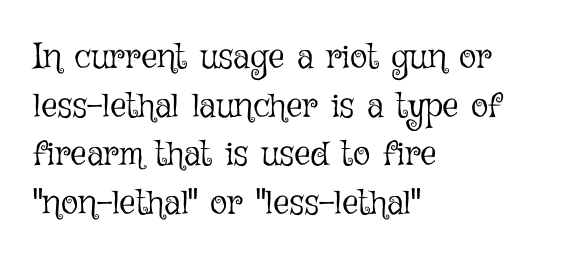
{"italic": "no", "bold": "no", "weight": "light", "width": "normal", "stroke_contrast": "low", "x_height": "medium", "monospaced": "no", "underline": "no", "align": "left", "line_spacing": "normal", "line_spacing_ratio": 1.35, "letter_spacing": "normal", "letter_spacing_em": 0.0, "glyph_px": 36}
